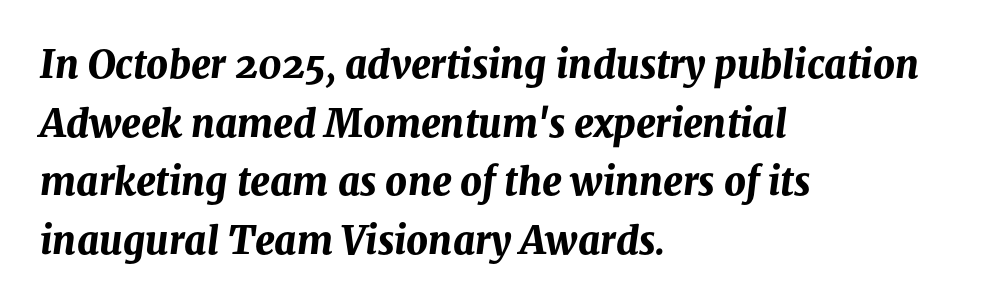
Q: Is the text bold? A: Yes.
Q: Is the text italic (slanted)? A: Yes, it leans right by about 8 degrees.
Q: Is the text underlined? A: No.
Q: How is the paragraph aligned? A: Left-aligned.
Q: Is the spacing between letters normal or unusually wide? A: Normal.
Q: Is the spacing between lines tight, normal or loose? A: Normal.
Q: Width (condensed, normal, or wide)? A: Normal.
Q: Stroke contrast? A: Medium.
Q: x-height? A: Medium.
Q: Monospaced? A: No.
